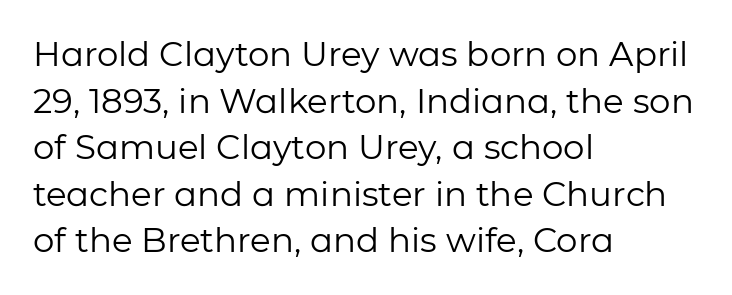
{"serif": "no", "italic": "no", "bold": "no", "weight": "regular", "width": "normal", "stroke_contrast": "low", "x_height": "medium", "monospaced": "no", "underline": "no", "align": "left", "line_spacing": "normal", "line_spacing_ratio": 1.37, "letter_spacing": "normal", "letter_spacing_em": 0.0, "glyph_px": 34}
